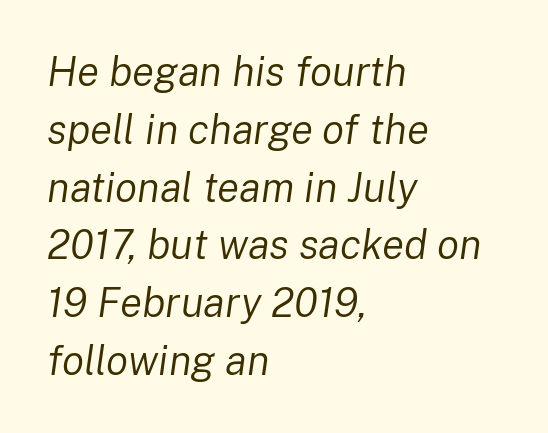
The rendering keeps characters at their native spacing. The font is comparable to plain body text, perhaps lighter. When letters slant like this, we call the style italic. Varying glyph widths throughout — classic text-font behaviour.
